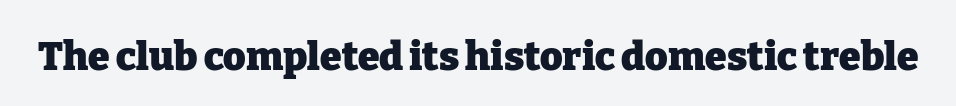
The image shows 39 px heavy serif type, upright; set normal letter spacing, not underlined; low stroke contrast and a medium x-height.
